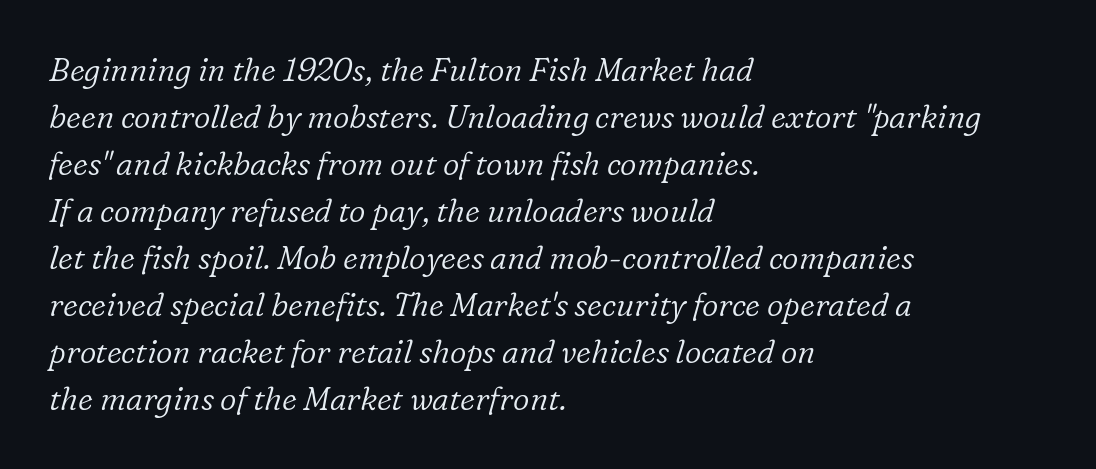
Q: Is the text bold? A: No.
Q: Is the text italic (slanted)? A: Yes, it leans right by about 16 degrees.
Q: Is the typeface a serif or a sans-serif typeface? A: Serif.
Q: Is the text underlined? A: No.
Q: How is the paragraph aligned? A: Left-aligned.
Q: Is the spacing between letters normal or unusually wide? A: Normal.
Q: Is the spacing between lines tight, normal or loose? A: Normal.
Q: Width (condensed, normal, or wide)? A: Normal.
Q: Stroke contrast? A: Low.
Q: x-height? A: Medium.
Q: Monospaced? A: No.
